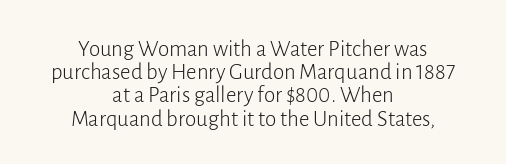
{"italic": "no", "bold": "no", "underline": "no", "align": "center", "line_spacing": "tight", "line_spacing_ratio": 1.01, "letter_spacing": "normal", "letter_spacing_em": 0.0, "glyph_px": 23}
